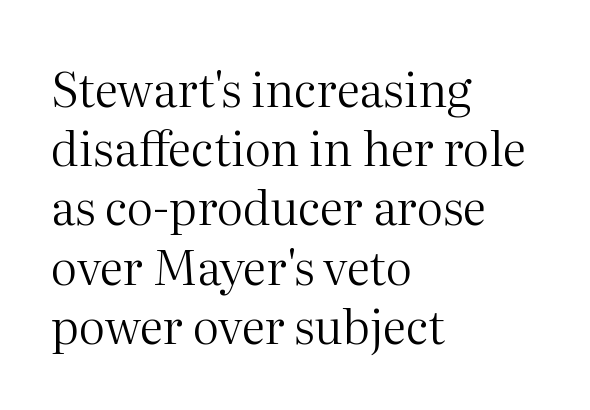
Q: Is the text bold? A: No.
Q: Is the text italic (slanted)? A: No, it is upright.
Q: Is the typeface a serif or a sans-serif typeface? A: Serif.
Q: Is the text underlined? A: No.
Q: How is the paragraph aligned? A: Left-aligned.
Q: Is the spacing between letters normal or unusually wide? A: Normal.
Q: Is the spacing between lines tight, normal or loose? A: Normal.
Q: Width (condensed, normal, or wide)? A: Normal.
Q: Stroke contrast? A: Medium.
Q: x-height? A: Medium.
Q: Monospaced? A: No.
